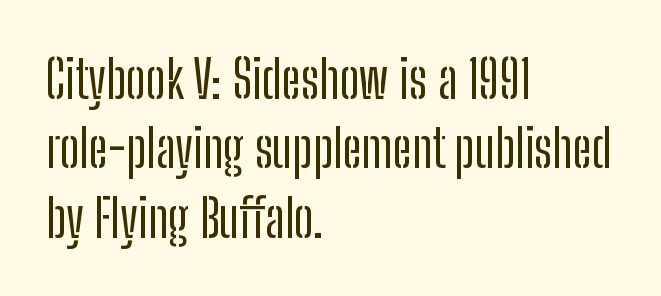
These lines stack with their left ends in a neat column. Underline: absent. The designer left line spacing at the default. The face used here is rendered with its standard letterfit. Note: no serifs on the glyphs.
